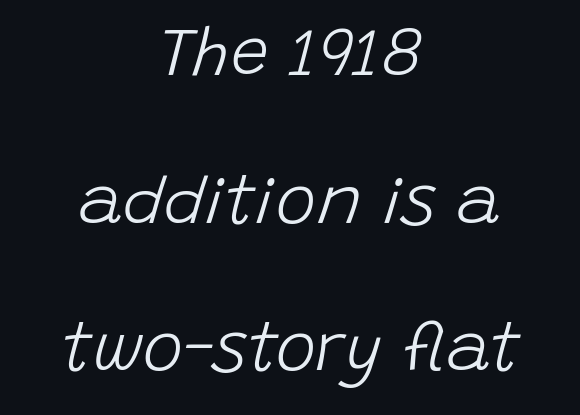
The image shows 68 px light type, italic (leaning right); set centered, loose line spacing (2.17x), normal letter spacing, not underlined; low stroke contrast and a large x-height.
